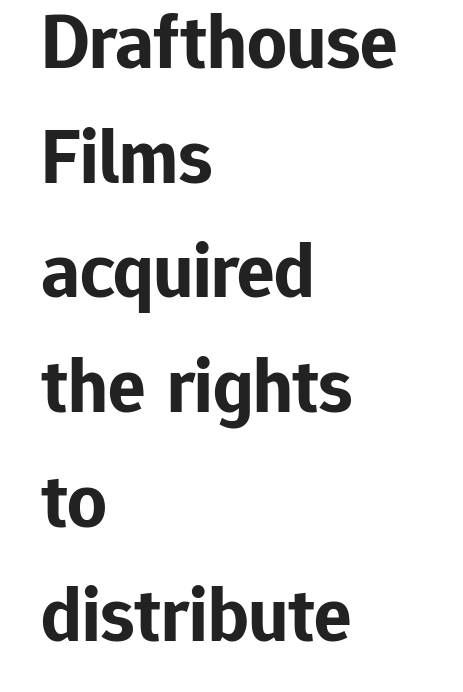
{"serif": "no", "italic": "no", "bold": "yes", "weight": "bold", "width": "normal", "stroke_contrast": "low", "x_height": "medium", "monospaced": "no", "underline": "no", "align": "left", "line_spacing": "normal", "line_spacing_ratio": 1.47, "letter_spacing": "normal", "letter_spacing_em": 0.0, "glyph_px": 78}
